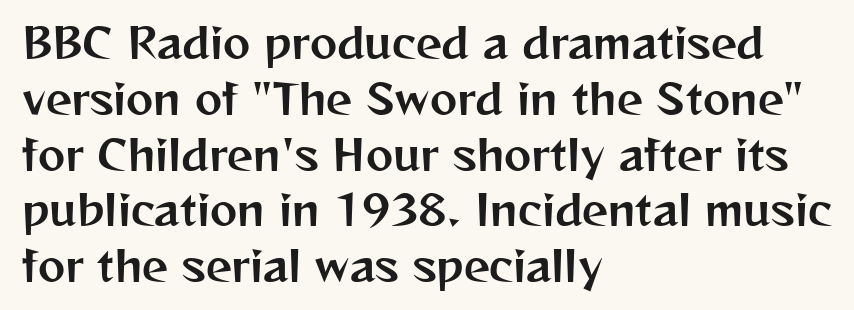
The image shows 41 px sans-serif type, upright; set left-aligned, normal line spacing (1.36x), normal letter spacing, not underlined; medium stroke contrast and a medium x-height.
